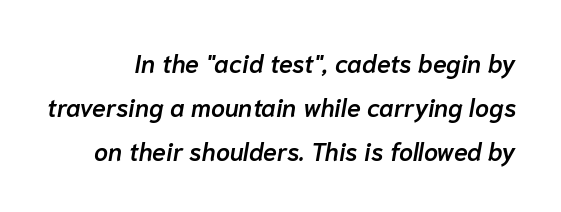
Q: Is the text bold? A: Semi-bold.
Q: Is the text italic (slanted)? A: Yes, it leans right by about 10 degrees.
Q: Is the text underlined? A: No.
Q: Is the spacing between letters normal or unusually wide? A: Normal.
